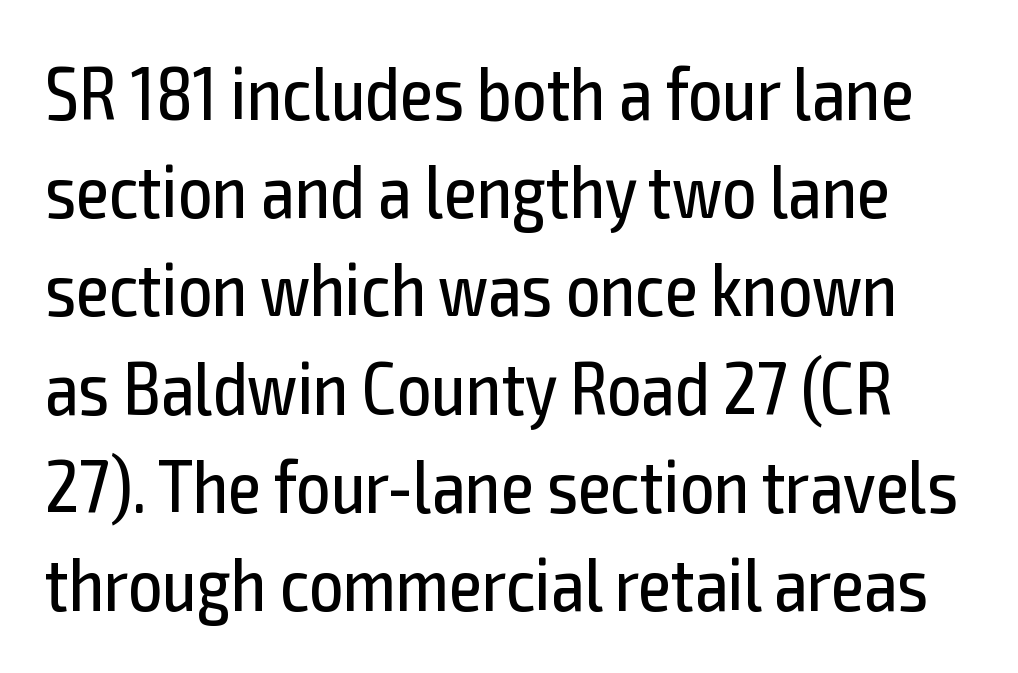
The space beneath each line is pristine and unruled. The lettering stays uniformly vertical, giving the passage a roman look. This sample has the flowing, uneven cadence of proportional lettering. The type is set solid horizontally, with unmodified tracking. Whoever set this chose a conventional vertical rhythm.
